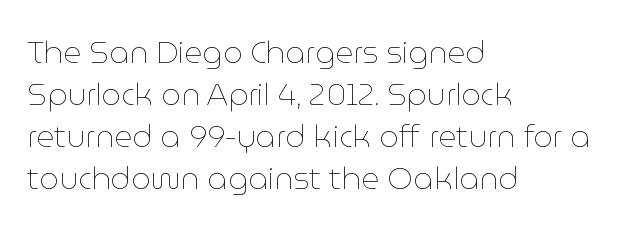
Q: Is the text bold? A: No.
Q: Is the text italic (slanted)? A: No, it is upright.
Q: Is the text underlined? A: No.
Q: How is the paragraph aligned? A: Left-aligned.
Q: Is the spacing between letters normal or unusually wide? A: Normal.
Q: Is the spacing between lines tight, normal or loose? A: Normal.
Q: Width (condensed, normal, or wide)? A: Normal.
Q: Stroke contrast? A: Low.
Q: x-height? A: Medium.
Q: Monospaced? A: No.
